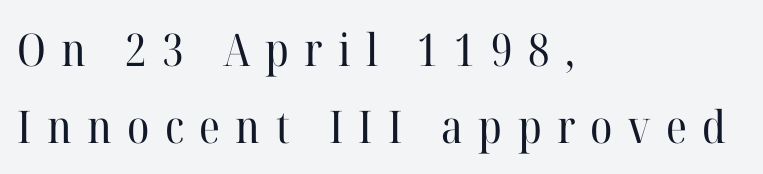
Font category for this specimen: serif. Characters follow at a spacing far wider than the type designer built in. The characters are drawn with everyday or finer stroke widths. Does the copy run flush right? No — it runs flush left. Every character sits straight up, as roman type does.
